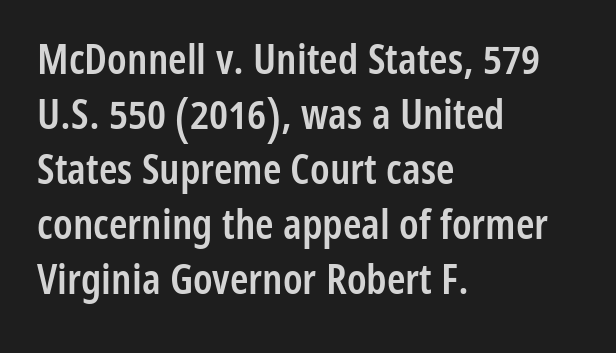
{"serif": "no", "italic": "no", "bold": "semi", "weight": "semibold", "width": "condensed", "stroke_contrast": "low", "x_height": "medium", "monospaced": "no", "underline": "no", "align": "left", "line_spacing": "normal", "line_spacing_ratio": 1.31, "letter_spacing": "normal", "letter_spacing_em": 0.0, "glyph_px": 42}
